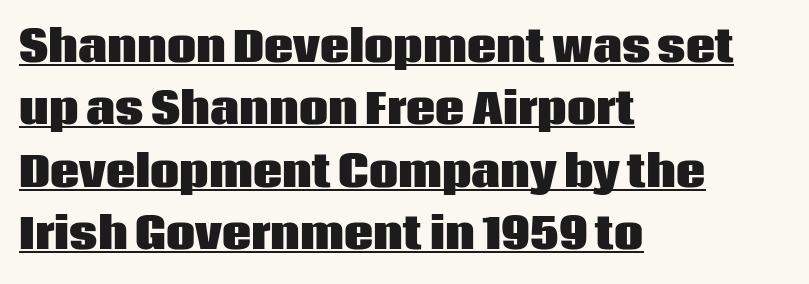
Somebody hit Ctrl+U on this one — the words are underlined. The rag falls on the right side of this text block. This sample has the flowing, uneven cadence of proportional lettering. Tracking here is standard; glyphs follow each other at the usual distance.
